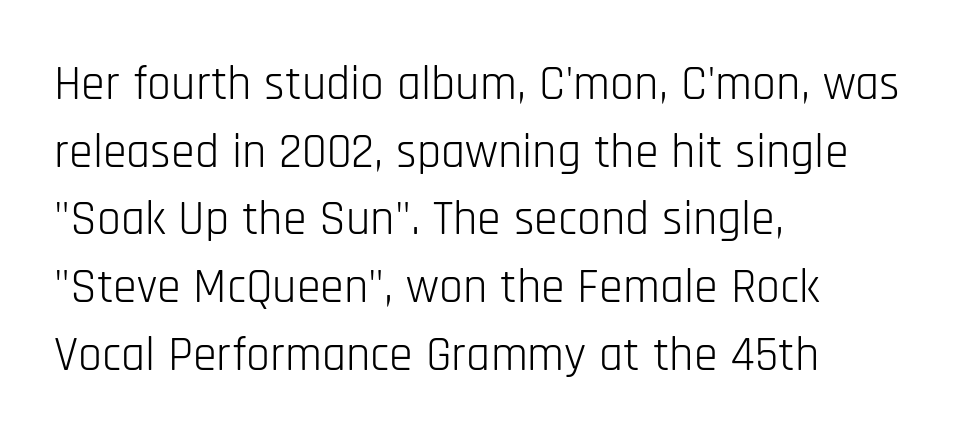
Q: Is the text bold? A: No.
Q: Is the text italic (slanted)? A: No, it is upright.
Q: Is the typeface a serif or a sans-serif typeface? A: Sans-serif.
Q: Is the text underlined? A: No.
Q: How is the paragraph aligned? A: Left-aligned.
Q: Is the spacing between letters normal or unusually wide? A: Normal.
Q: Is the spacing between lines tight, normal or loose? A: Normal.
Q: Width (condensed, normal, or wide)? A: Condensed.
Q: Stroke contrast? A: Low.
Q: x-height? A: Large.
Q: Monospaced? A: No.
